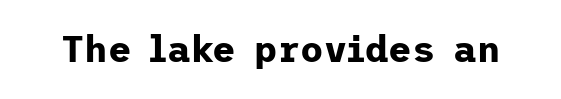
{"serif": "no", "italic": "no", "bold": "yes", "weight": "bold", "width": "normal", "stroke_contrast": "low", "x_height": "medium", "underline": "no", "letter_spacing": "normal", "letter_spacing_em": 0.0, "glyph_px": 36}
